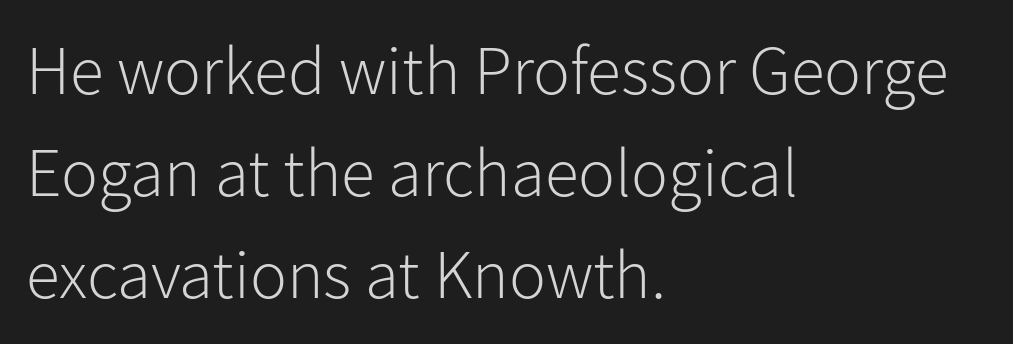
The image shows 69 px light sans-serif type, upright; set left-aligned, normal line spacing (1.48x), normal letter spacing, not underlined; low stroke contrast and a medium x-height.
